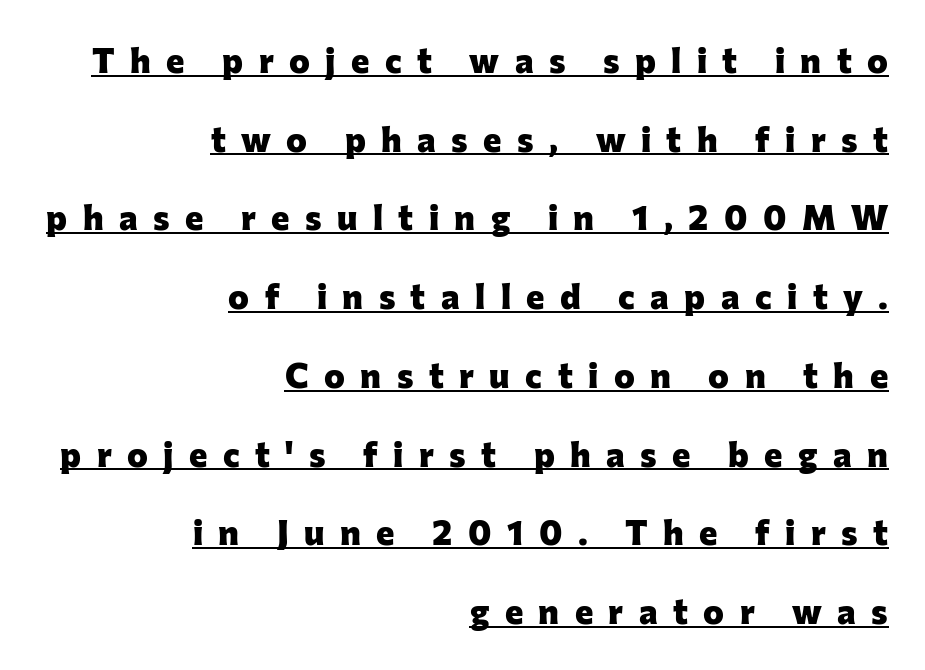
The image shows 35 px heavy sans-serif type, upright; set right-aligned, loose line spacing (2.25x), unusually wide letter spacing (+0.44 em), underlined; low stroke contrast and a medium x-height.
